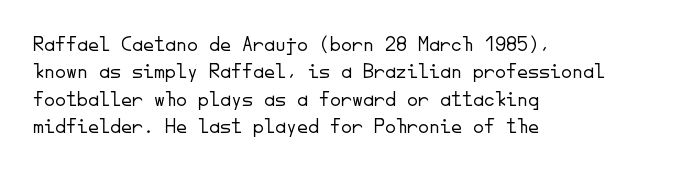
The image shows 22 px text type, upright; set left-aligned, normal line spacing (1.25x), normal letter spacing, not underlined.
